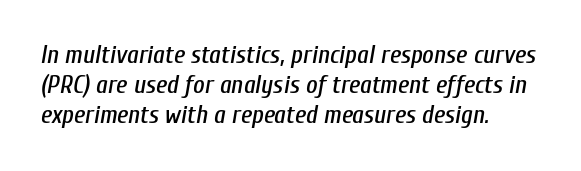
The image shows 25 px text type, italic (leaning right); set left-aligned, line spacing 1.21x, normal letter spacing, not underlined.
